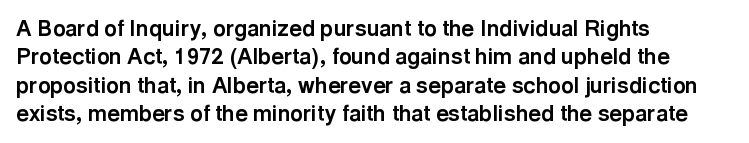
Q: Is the text bold? A: Yes.
Q: Is the text italic (slanted)? A: No, it is upright.
Q: Is the text underlined? A: No.
Q: How is the paragraph aligned? A: Left-aligned.
Q: Is the spacing between letters normal or unusually wide? A: Normal.
Q: Is the spacing between lines tight, normal or loose? A: Normal.
